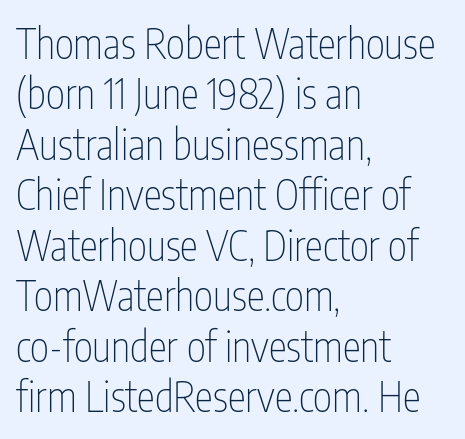
Each stroke keeps to a modest, everyday thickness or less. Designer's note — italics off, roman on. Examine the stroke ends and you'll find no serifs. Words appear dense and cohesive because spacing is normal. Quick note: underline off. The rendering uses natural spacing where letterforms have individual widths.
